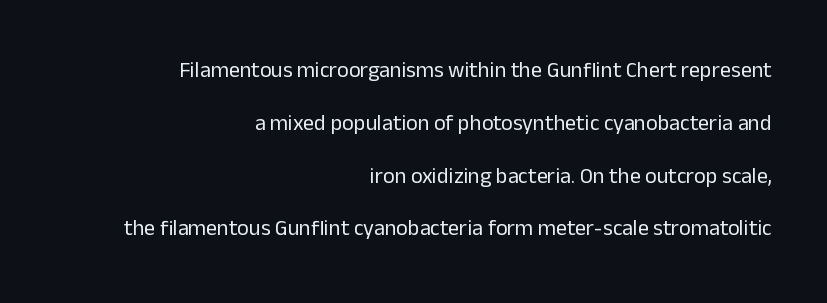
{"italic": "no", "bold": "no", "underline": "no", "align": "right", "line_spacing": "loose", "line_spacing_ratio": 2.4, "letter_spacing": "normal", "letter_spacing_em": 0.0, "glyph_px": 22}
